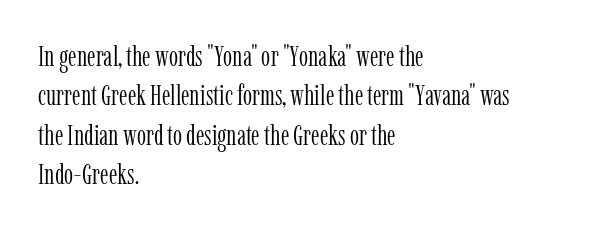
{"serif": "yes", "italic": "no", "bold": "no", "weight": "light", "width": "condensed", "stroke_contrast": "low", "x_height": "medium", "monospaced": "no", "underline": "no", "align": "left", "line_spacing": "normal", "line_spacing_ratio": 1.36, "letter_spacing": "normal", "letter_spacing_em": 0.0, "glyph_px": 29}
